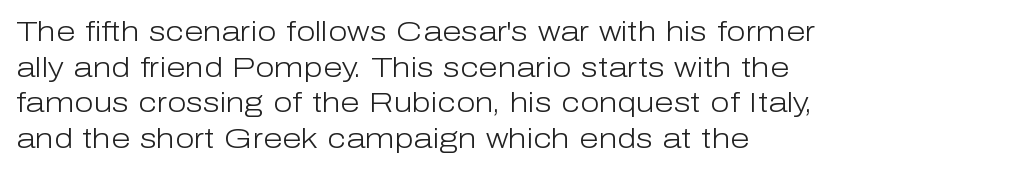
The image shows 28 px light sans-serif type, upright; set left-aligned, normal line spacing (1.27x), normal letter spacing, not underlined; low stroke contrast and a medium x-height.
